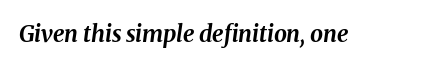
The image shows 23 px bold type, italic (leaning right); set normal letter spacing, not underlined.
